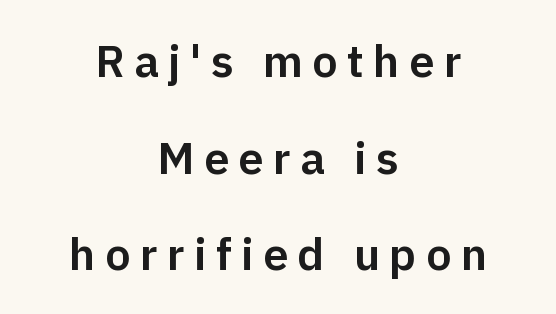
The image shows 45 px sans-serif type, upright; set centered, loose line spacing (2.15x), unusually wide letter spacing (+0.21 em), not underlined; low stroke contrast and a medium x-height.
